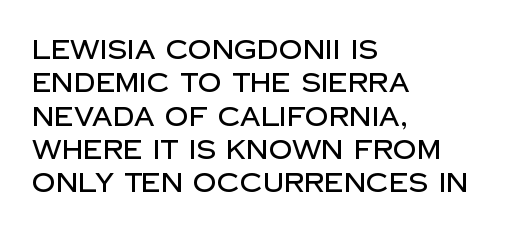
Q: Is the text italic (slanted)? A: No, it is upright.
Q: Is the text underlined? A: No.
Q: How is the paragraph aligned? A: Left-aligned.
Q: Is the spacing between letters normal or unusually wide? A: Normal.
Q: Is the spacing between lines tight, normal or loose? A: Normal.
